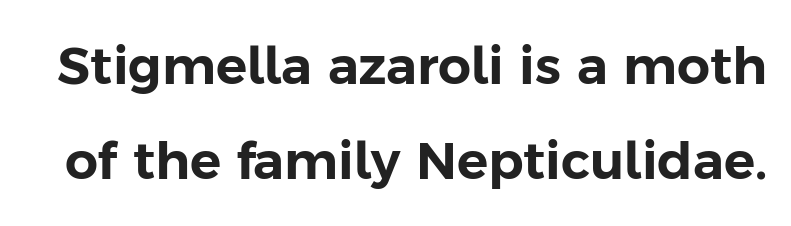
Descenders are the only things crossing below the line. Upright lettering throughout. The characters display no serif detailing; their extremities are plain. Character widths vary here, with narrow letters taking less room than wide ones. The type is set solid horizontally, with unmodified tracking.
